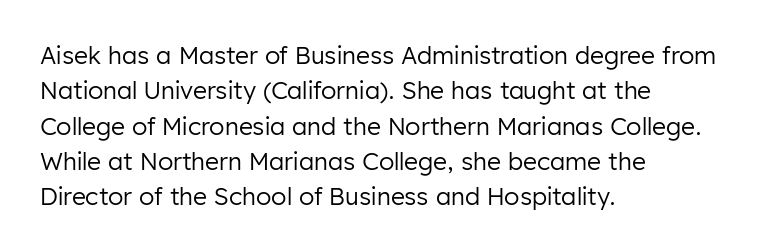
The image shows 24 px text type, upright; set left-aligned, normal line spacing (1.47x), normal letter spacing, not underlined.
